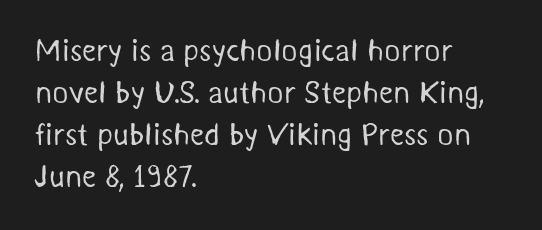
The image shows 31 px regular-weight sans-serif type; set left-aligned, normal line spacing (1.36x), normal letter spacing, not underlined; medium stroke contrast and a medium x-height.
